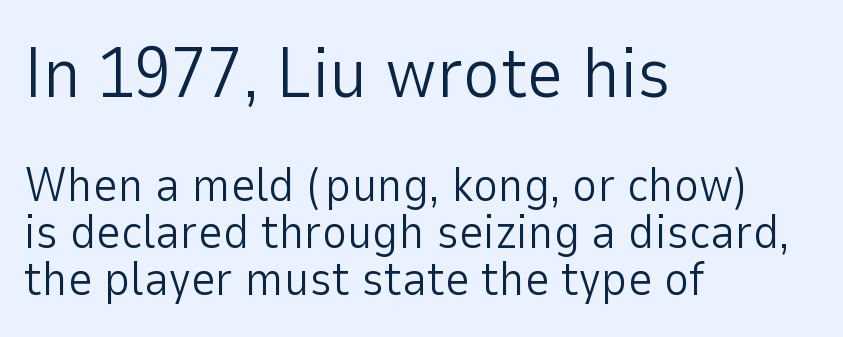
Q: Is the text bold? A: No.
Q: Is the text italic (slanted)? A: No, it is upright.
Q: Is the typeface a serif or a sans-serif typeface? A: Sans-serif.
Q: Is the text underlined? A: No.
Q: How is the paragraph aligned? A: Left-aligned.
Q: Is the spacing between letters normal or unusually wide? A: Normal.
Q: Is the spacing between lines tight, normal or loose? A: Tight.
Q: Which block of text is set in a larger size, the first (top) or the second (bottom)? A: The first (top) one.
Q: Width (condensed, normal, or wide)? A: Normal.
Q: Stroke contrast? A: Low.
Q: x-height? A: Medium.
Q: Monospaced? A: No.
